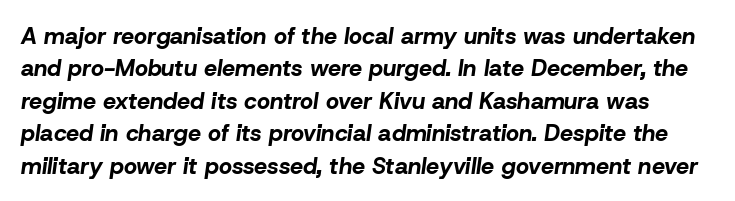
Q: Is the text bold? A: Yes.
Q: Is the text italic (slanted)? A: Yes, it leans right by about 8 degrees.
Q: Is the text underlined? A: No.
Q: Is the spacing between letters normal or unusually wide? A: Normal.
Q: Is the spacing between lines tight, normal or loose? A: Normal.
